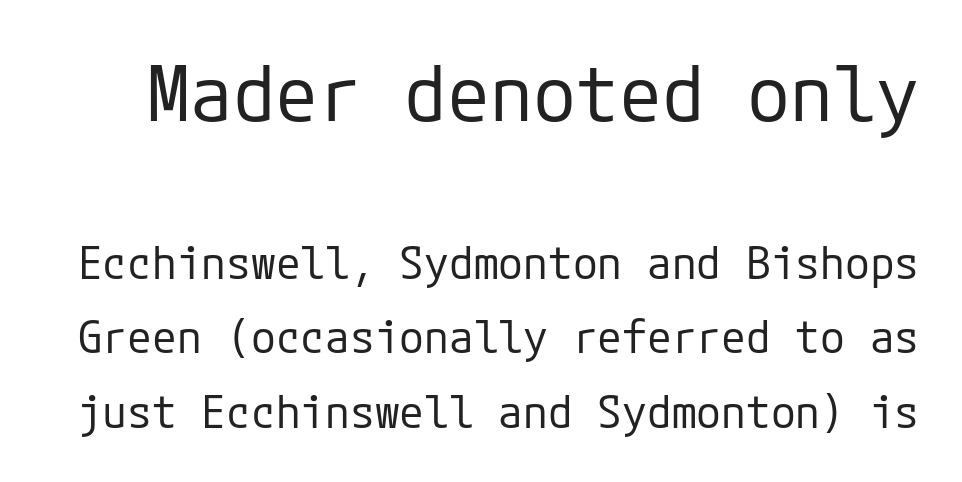
Q: Is the text bold? A: No.
Q: Is the text italic (slanted)? A: No, it is upright.
Q: Is the typeface a serif or a sans-serif typeface? A: Sans-serif.
Q: Is the text underlined? A: No.
Q: Is the spacing between letters normal or unusually wide? A: Normal.
Q: Is the spacing between lines tight, normal or loose? A: Normal.
Q: Which block of text is set in a larger size, the first (top) or the second (bottom)? A: The first (top) one.
Q: Width (condensed, normal, or wide)? A: Normal.
Q: Stroke contrast? A: Low.
Q: x-height? A: Medium.
